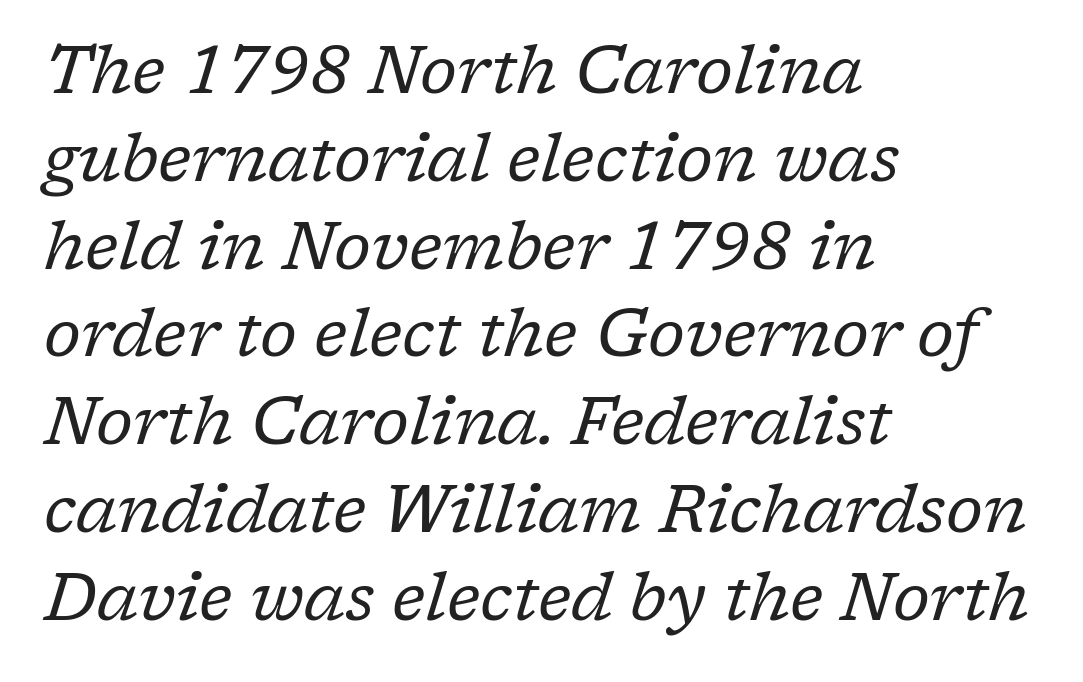
This sample uses plain, unmodified letter spacing. Spacing verdict: proportional, widths tailored to each character. If you drew a ruler down the left edge, every line would touch it. If you drew a line through each stem, it would be angled.
